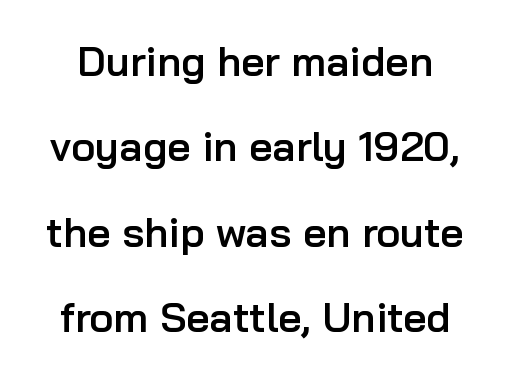
Q: Is the text bold? A: Semi-bold.
Q: Is the text italic (slanted)? A: No, it is upright.
Q: Is the typeface a serif or a sans-serif typeface? A: Sans-serif.
Q: Is the text underlined? A: No.
Q: Is the spacing between letters normal or unusually wide? A: Normal.
Q: Is the spacing between lines tight, normal or loose? A: Loose.
Q: Width (condensed, normal, or wide)? A: Normal.
Q: Stroke contrast? A: Low.
Q: x-height? A: Medium.
Q: Monospaced? A: No.
